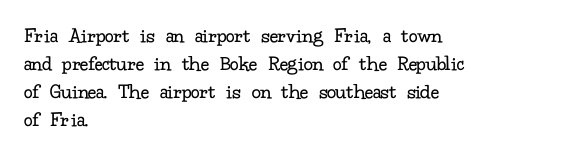
{"italic": "no", "bold": "no", "underline": "no", "align": "left", "line_spacing": "normal", "line_spacing_ratio": 1.28, "letter_spacing": "normal", "letter_spacing_em": 0.0, "glyph_px": 22}
